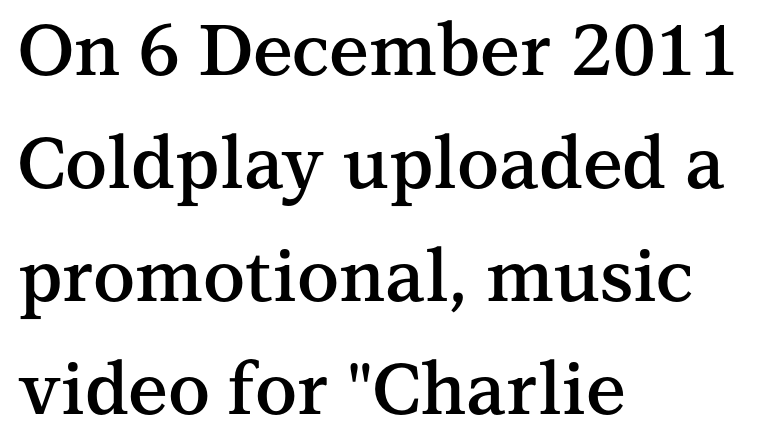
Q: Is the text bold? A: Semi-bold.
Q: Is the text italic (slanted)? A: No, it is upright.
Q: Is the typeface a serif or a sans-serif typeface? A: Serif.
Q: Is the text underlined? A: No.
Q: How is the paragraph aligned? A: Left-aligned.
Q: Is the spacing between letters normal or unusually wide? A: Normal.
Q: Is the spacing between lines tight, normal or loose? A: Normal.
Q: Width (condensed, normal, or wide)? A: Normal.
Q: Stroke contrast? A: Medium.
Q: x-height? A: Medium.
Q: Monospaced? A: No.
